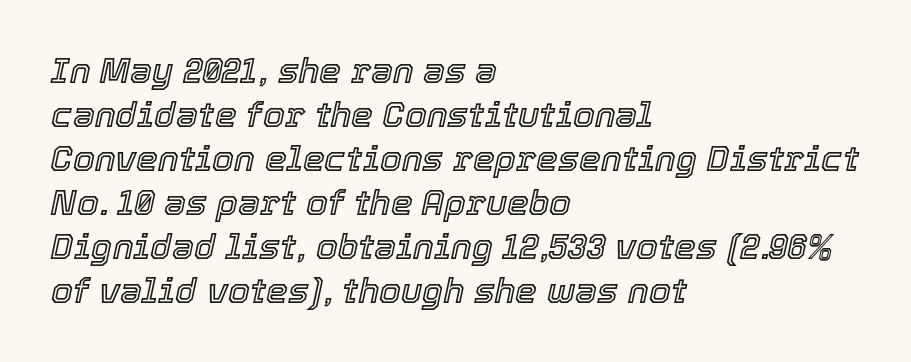
Default kerning and tracking; the words read as compact shapes. When letters slant like this, we call the style italic. Proportional: the letters do not fall into vertical columns. The glyphs are unaccompanied by any horizontal stroke below them.
